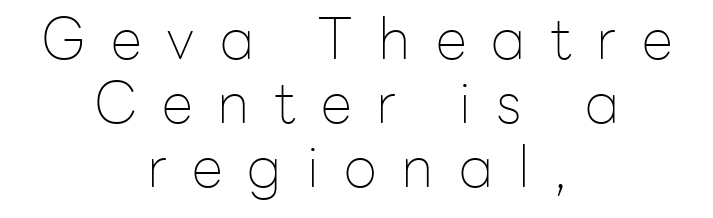
{"serif": "no", "italic": "no", "bold": "no", "weight": "thin", "width": "normal", "stroke_contrast": "low", "x_height": "medium", "monospaced": "no", "underline": "no", "align": "center", "line_spacing": "tight", "line_spacing_ratio": 1.12, "letter_spacing": "wide", "letter_spacing_em": 0.44, "glyph_px": 57}
